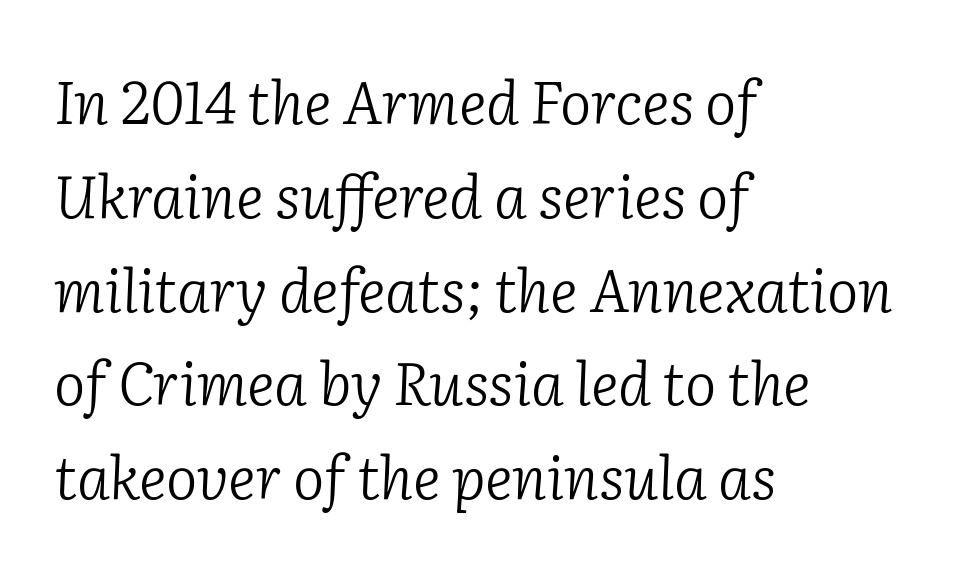
Nobody drew a line under any word here. Spacing verdict: proportional, widths tailored to each character. The tracking reads as untouched default to a designer's eye. When letters slant like this, we call the style italic.
